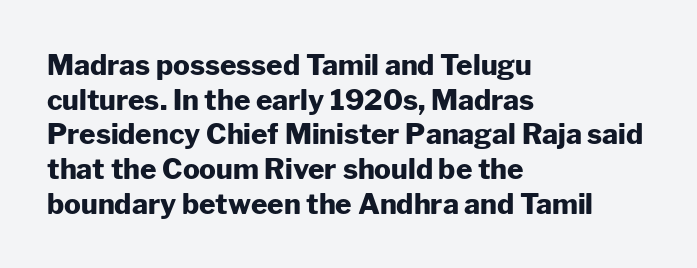
{"serif": "no", "italic": "no", "bold": "yes", "weight": "heavy", "width": "normal", "stroke_contrast": "low", "x_height": "medium", "monospaced": "no", "underline": "no", "align": "left", "line_spacing_ratio": 1.24, "letter_spacing": "normal", "letter_spacing_em": 0.0, "glyph_px": 28}
